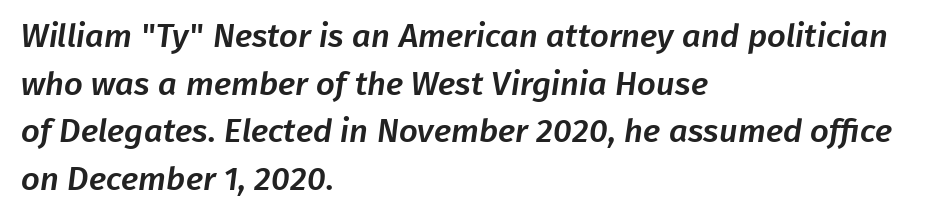
Q: Is the typeface a serif or a sans-serif typeface? A: Sans-serif.
Q: Is the text underlined? A: No.
Q: How is the paragraph aligned? A: Left-aligned.
Q: Is the spacing between letters normal or unusually wide? A: Normal.
Q: Is the spacing between lines tight, normal or loose? A: Normal.
Q: Width (condensed, normal, or wide)? A: Normal.
Q: Stroke contrast? A: Low.
Q: x-height? A: Medium.
Q: Monospaced? A: No.
